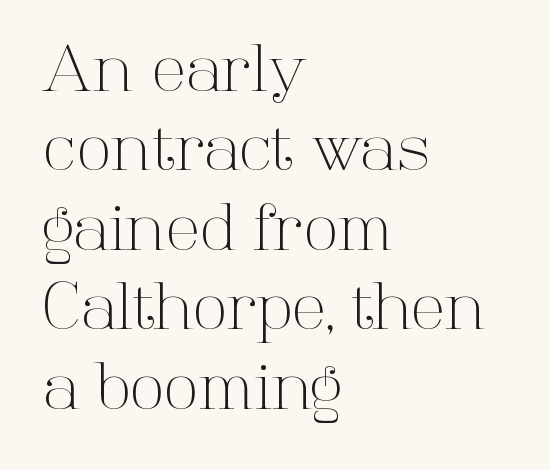
Q: Is the text bold? A: No.
Q: Is the text italic (slanted)? A: No, it is upright.
Q: Is the typeface a serif or a sans-serif typeface? A: Serif.
Q: Is the text underlined? A: No.
Q: How is the paragraph aligned? A: Left-aligned.
Q: Is the spacing between letters normal or unusually wide? A: Normal.
Q: Is the spacing between lines tight, normal or loose? A: Normal.
Q: Width (condensed, normal, or wide)? A: Normal.
Q: Stroke contrast? A: High.
Q: x-height? A: Medium.
Q: Monospaced? A: No.
